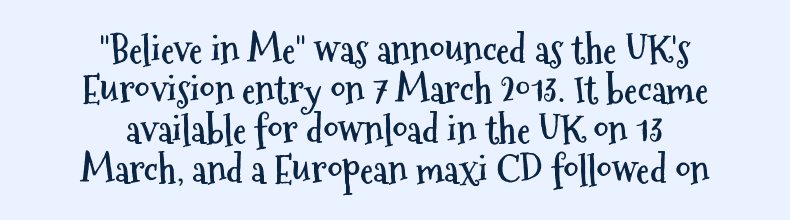
The image shows 38 px semibold, condensed sans-serif type, upright; set centered, tight line spacing (1.05x), normal letter spacing, not underlined; medium stroke contrast and a medium x-height.
